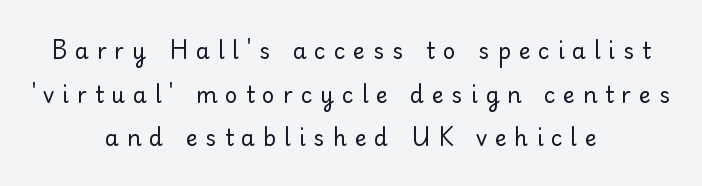
Q: Is the text bold? A: No.
Q: Is the text italic (slanted)? A: No, it is upright.
Q: Is the text underlined? A: No.
Q: How is the paragraph aligned? A: Centered.
Q: Is the spacing between letters normal or unusually wide? A: Unusually wide.
Q: Is the spacing between lines tight, normal or loose? A: Loose.
